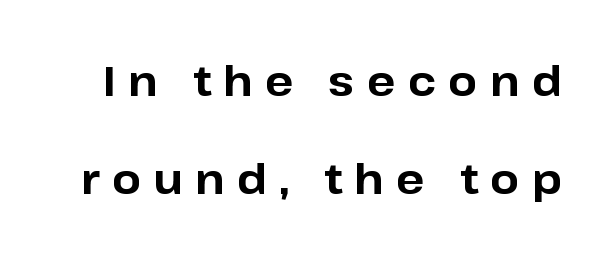
Q: Is the text bold? A: Yes.
Q: Is the text italic (slanted)? A: No, it is upright.
Q: Is the typeface a serif or a sans-serif typeface? A: Sans-serif.
Q: Is the text underlined? A: No.
Q: Is the spacing between letters normal or unusually wide? A: Unusually wide.
Q: Is the spacing between lines tight, normal or loose? A: Loose.
Q: Width (condensed, normal, or wide)? A: Normal.
Q: Stroke contrast? A: Low.
Q: x-height? A: Medium.
Q: Monospaced? A: No.
